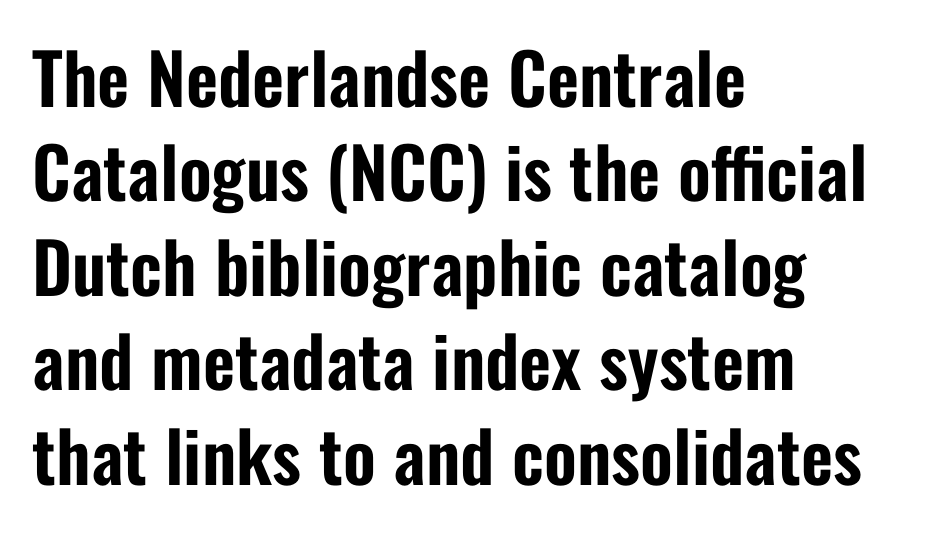
The image shows 70 px condensed sans-serif type, upright; set left-aligned, normal line spacing (1.35x), normal letter spacing, not underlined; low stroke contrast and a medium x-height.
